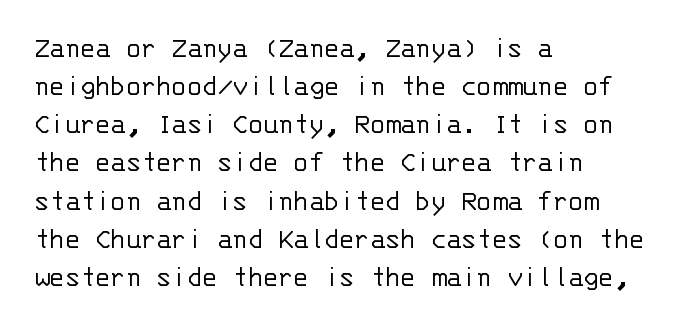
{"serif": "no", "italic": "no", "bold": "no", "weight": "light", "width": "normal", "stroke_contrast": "low", "x_height": "large", "monospaced": "yes", "underline": "no", "align": "left", "line_spacing_ratio": 1.23, "letter_spacing": "normal", "letter_spacing_em": 0.0, "glyph_px": 31}
